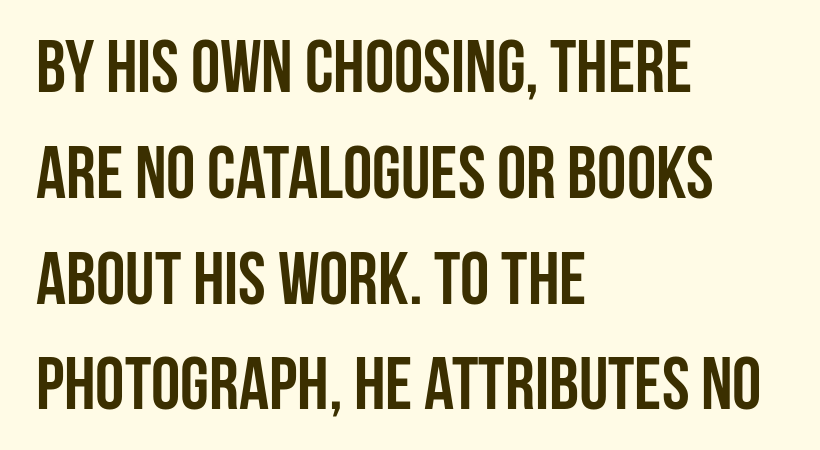
The image shows 74 px semibold, condensed sans-serif type, upright; set left-aligned, normal line spacing (1.43x), normal letter spacing, not underlined; low stroke contrast and a large x-height.
